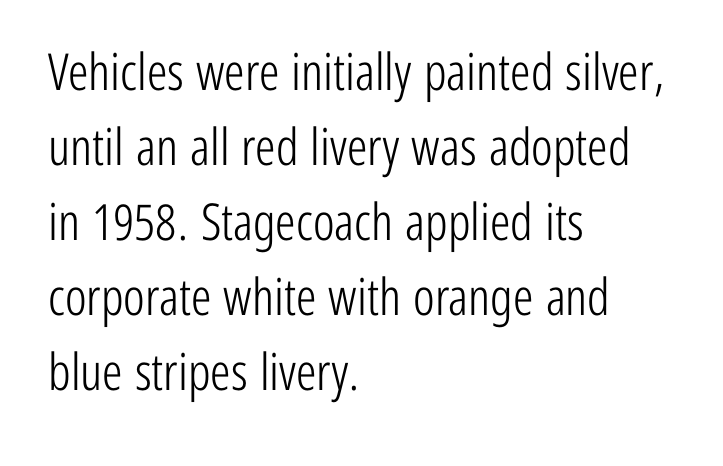
The image shows 51 px light, condensed sans-serif type, upright; set left-aligned, normal line spacing (1.47x), normal letter spacing, not underlined; low stroke contrast and a medium x-height.
